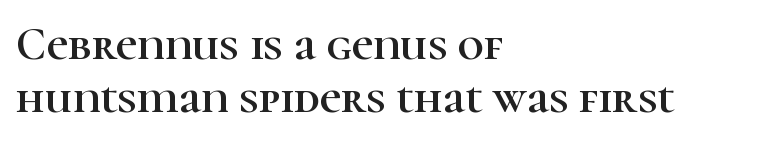
Q: Is the text italic (slanted)? A: No, it is upright.
Q: Is the typeface a serif or a sans-serif typeface? A: Serif.
Q: Is the text underlined? A: No.
Q: How is the paragraph aligned? A: Left-aligned.
Q: Is the spacing between letters normal or unusually wide? A: Normal.
Q: Width (condensed, normal, or wide)? A: Normal.
Q: Stroke contrast? A: High.
Q: x-height? A: Medium.
Q: Monospaced? A: No.
